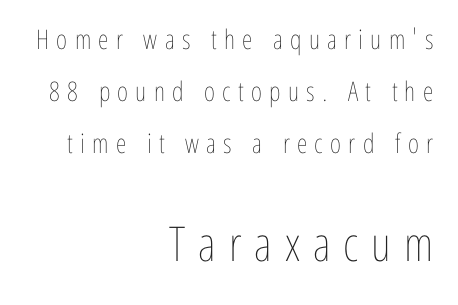
{"italic": "no", "bold": "no", "weight": "thin", "width": "condensed", "stroke_contrast": "low", "x_height": "medium", "monospaced": "no", "underline": "no", "align": "right", "line_spacing": "loose", "line_spacing_ratio": 1.92, "letter_spacing": "wide", "letter_spacing_em": 0.27, "larger_block": "second", "size_ratio": 1.78, "glyph_px": 48}
